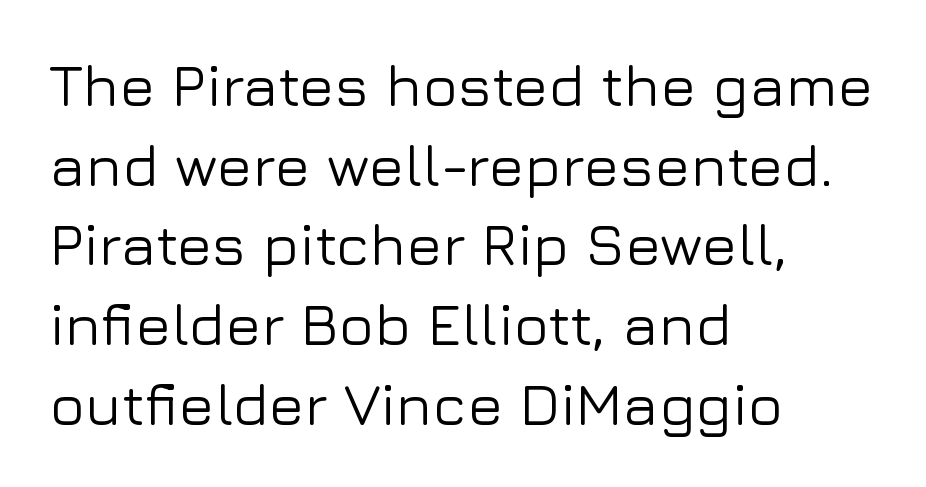
{"serif": "no", "italic": "no", "width": "normal", "stroke_contrast": "low", "x_height": "medium", "monospaced": "no", "underline": "no", "align": "left", "line_spacing": "normal", "line_spacing_ratio": 1.35, "letter_spacing": "normal", "letter_spacing_em": 0.0, "glyph_px": 59}
